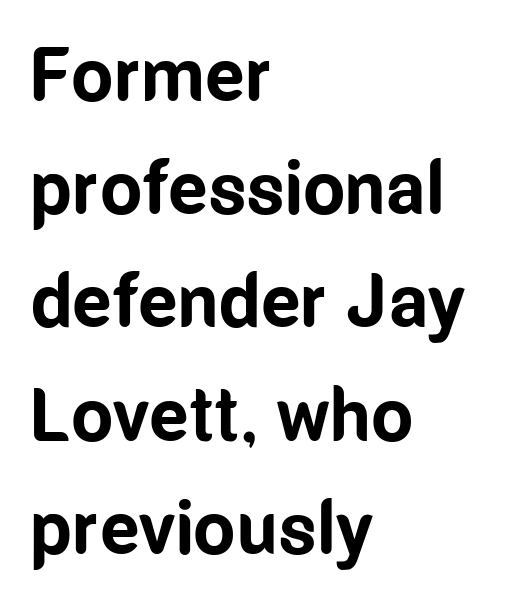
The image shows 75 px bold, condensed sans-serif type, upright; set left-aligned, normal line spacing (1.51x), normal letter spacing, not underlined; low stroke contrast and a medium x-height.
